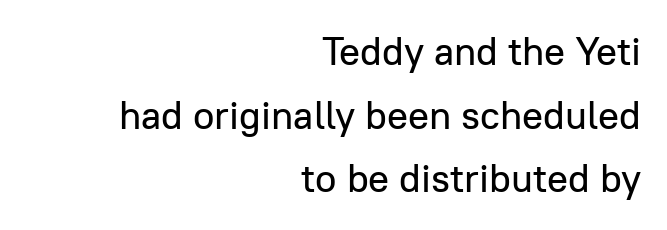
The image shows 39 px sans-serif type, upright; set right-aligned, normal line spacing (1.63x), normal letter spacing, not underlined; low stroke contrast and a medium x-height.
